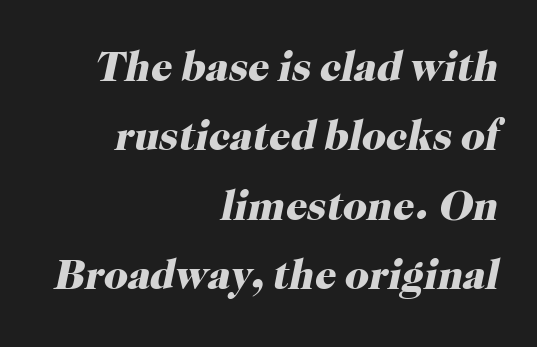
Q: Is the text bold? A: Yes.
Q: Is the text italic (slanted)? A: Yes, it leans right by about 12 degrees.
Q: Is the typeface a serif or a sans-serif typeface? A: Serif.
Q: Is the text underlined? A: No.
Q: How is the paragraph aligned? A: Right-aligned.
Q: Is the spacing between letters normal or unusually wide? A: Normal.
Q: Is the spacing between lines tight, normal or loose? A: Normal.
Q: Width (condensed, normal, or wide)? A: Normal.
Q: Stroke contrast? A: High.
Q: x-height? A: Medium.
Q: Monospaced? A: No.
